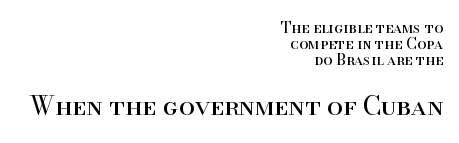
Q: Is the text bold? A: No.
Q: Is the text italic (slanted)? A: No, it is upright.
Q: Is the text underlined? A: No.
Q: How is the paragraph aligned? A: Right-aligned.
Q: Is the spacing between letters normal or unusually wide? A: Normal.
Q: Is the spacing between lines tight, normal or loose? A: Tight.
Q: Which block of text is set in a larger size, the first (top) or the second (bottom)? A: The second (bottom) one.
